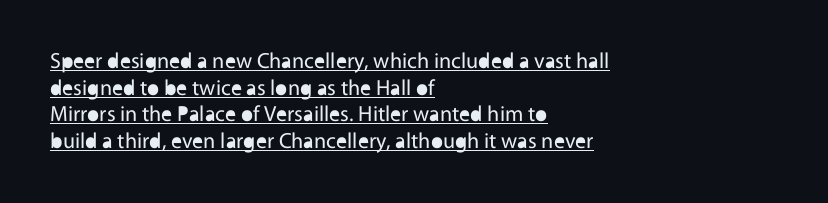
Posture: vertical. Leftover space on each line is placed entirely after the last word. In terms of letterspacing, this is plain default setting. Beneath each row of characters lies a ruled line.
